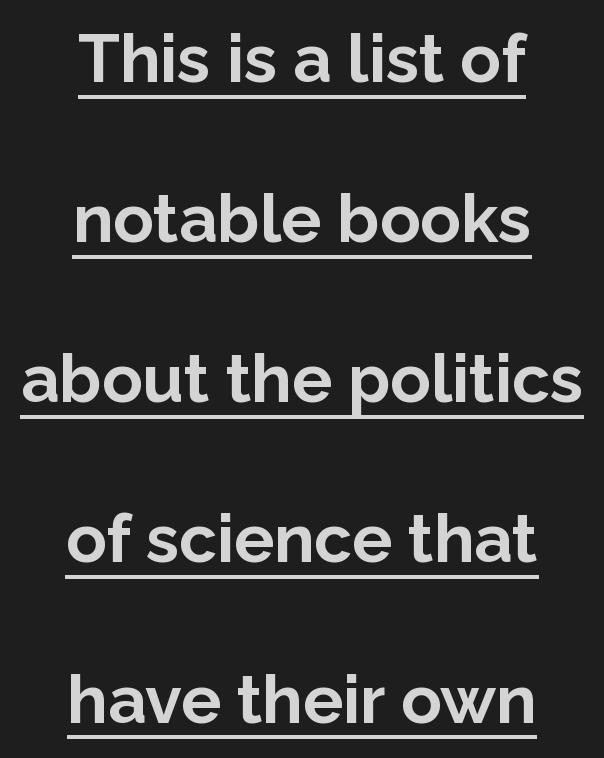
The image shows 67 px bold sans-serif type, upright; set centered, loose line spacing (2.39x), normal letter spacing, underlined; low stroke contrast and a medium x-height.
